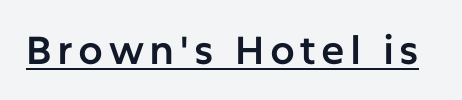
The image shows 39 px sans-serif type, upright; set underlined; low stroke contrast and a medium x-height.
